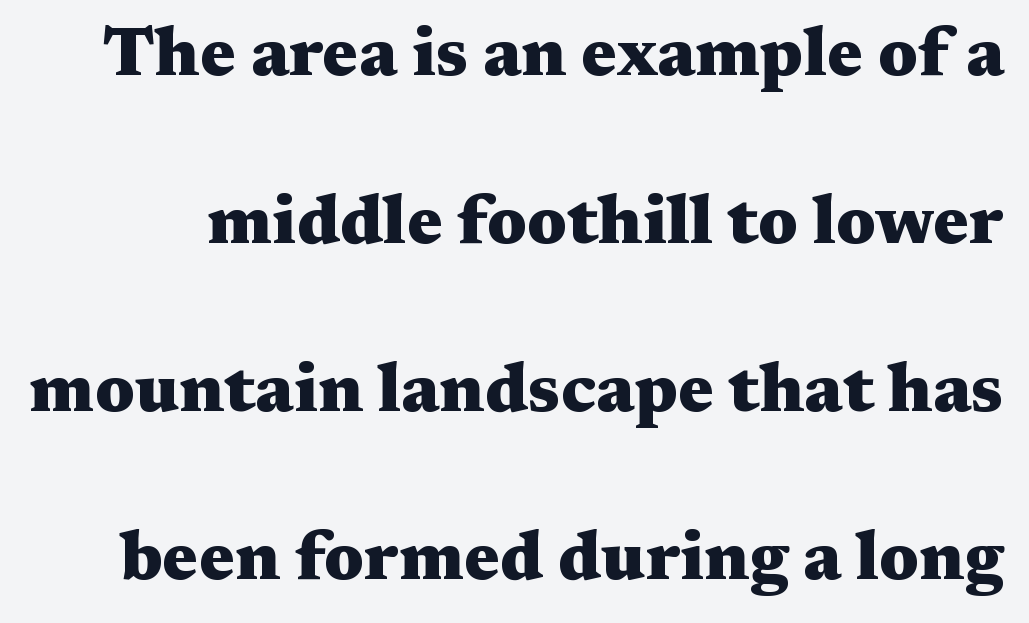
Short note: letters normally spaced. Clear beneath every line of the passage. Vertical strokes here are truly vertical. How would I describe the line gaps? Wide and relaxed. Emphasis by weight is at full strength: bold.
